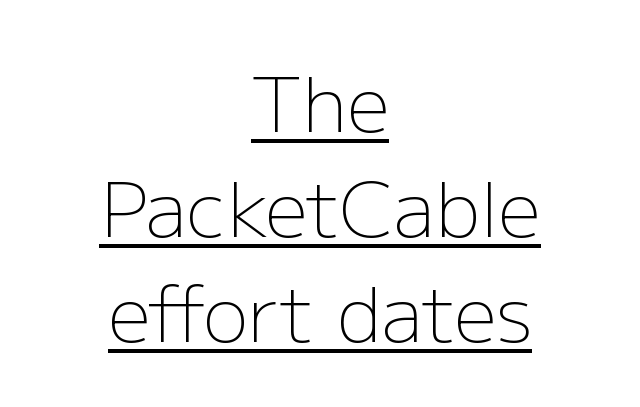
The image shows 76 px light sans-serif type, upright; set centered, normal line spacing (1.38x), normal letter spacing, underlined; low stroke contrast and a medium x-height.
